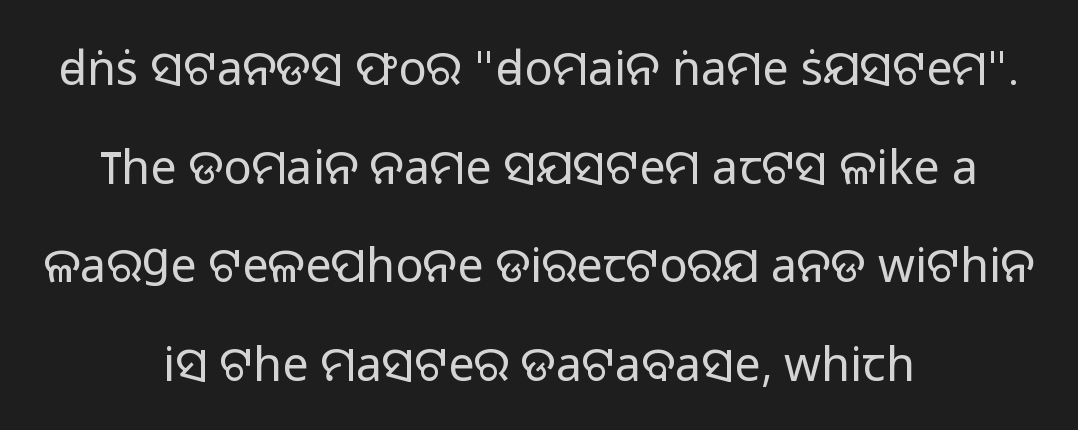
{"serif": "no", "italic": "no", "bold": "no", "weight": "regular", "width": "normal", "stroke_contrast": "low", "x_height": "medium", "monospaced": "no", "underline": "no", "align": "center", "line_spacing": "loose", "line_spacing_ratio": 2.1, "letter_spacing": "normal", "letter_spacing_em": 0.0, "glyph_px": 47}
